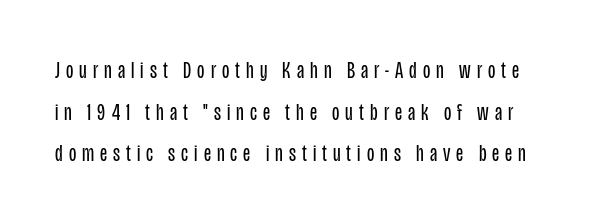
{"italic": "no", "bold": "no", "underline": "no", "line_spacing_ratio": 1.73, "letter_spacing": "wide", "letter_spacing_em": 0.25, "glyph_px": 24}
